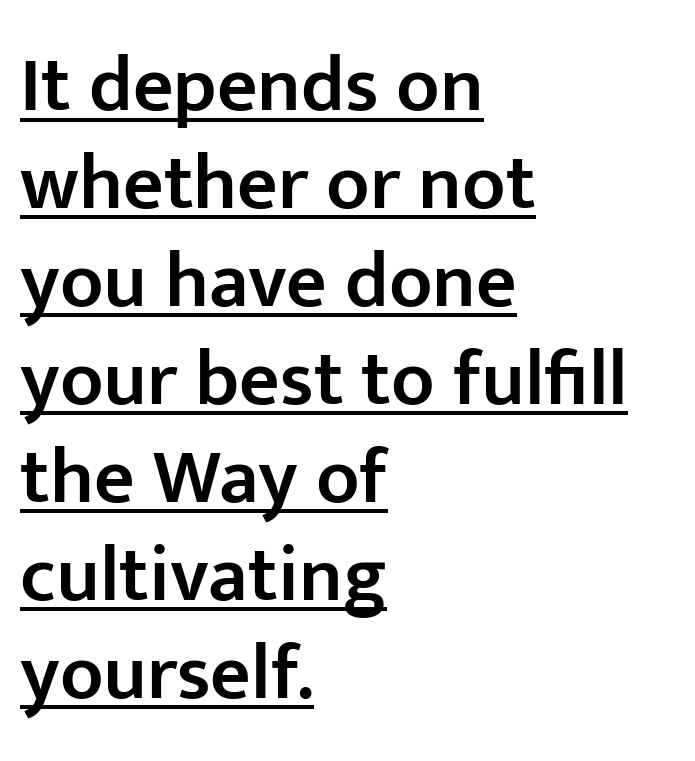
The image shows 79 px semibold sans-serif type, upright; set left-aligned, line spacing 1.24x, normal letter spacing, underlined; low stroke contrast and a medium x-height.
